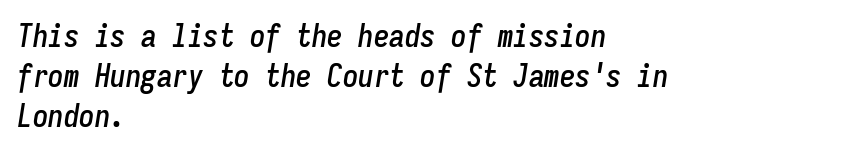
The image shows 31 px condensed type, italic (leaning right), monospaced; set left-aligned, normal line spacing (1.29x), normal letter spacing, not underlined; low stroke contrast and a medium x-height.
